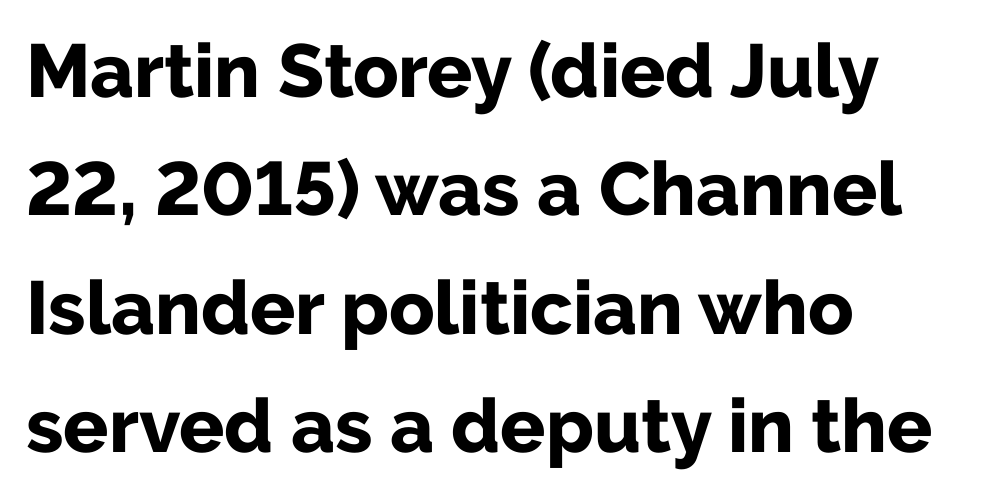
Honestly, the letter spacing is just normal — you wouldn't notice it. If you drew a ruler down the left edge, every line would touch it. A typesetter would call this proportional, since set widths differ per character. Reading down the column, the eye jumps a familiar distance to each next line.
